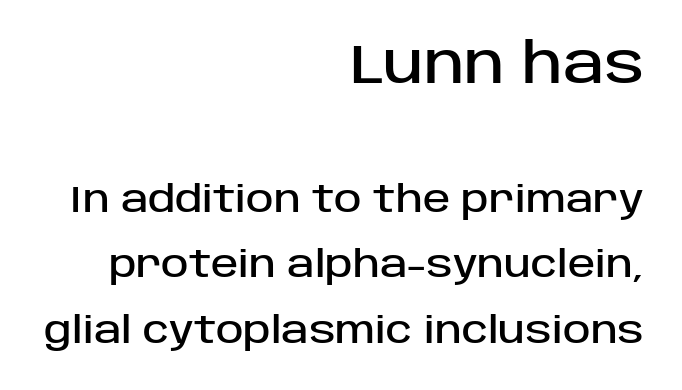
{"serif": "no", "italic": "no", "width": "normal", "stroke_contrast": "low", "x_height": "large", "monospaced": "no", "underline": "no", "align": "right", "line_spacing_ratio": 1.77, "letter_spacing": "normal", "letter_spacing_em": 0.0, "larger_block": "first", "size_ratio": 1.51, "glyph_px": 56}
